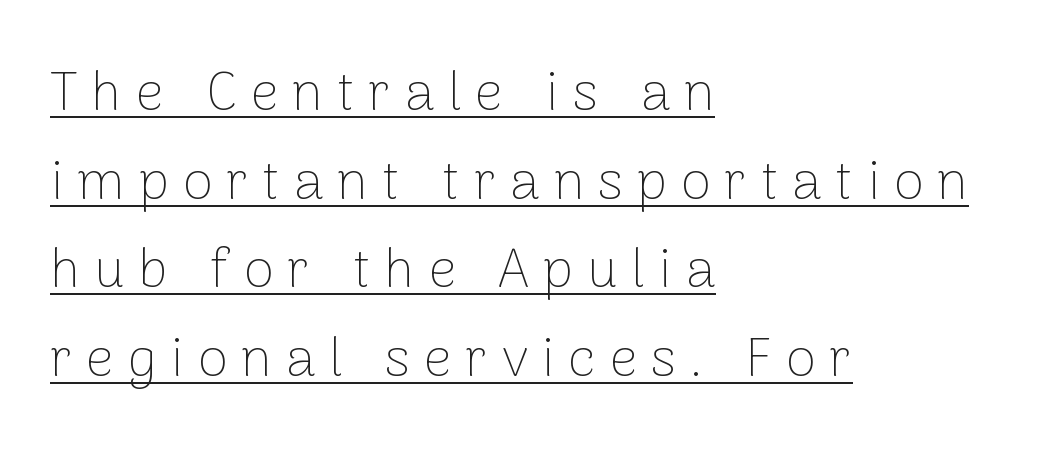
Style check: upright. This reads as an unemphasized weight, regular at the heaviest. The letters are spread apart with noticeably loose tracking. A student would call this left alignment; a typographer would say flush left, rag right. These lines are rendered in a variable-pitch font. This sample keeps an unexceptional amount of space between lines.
